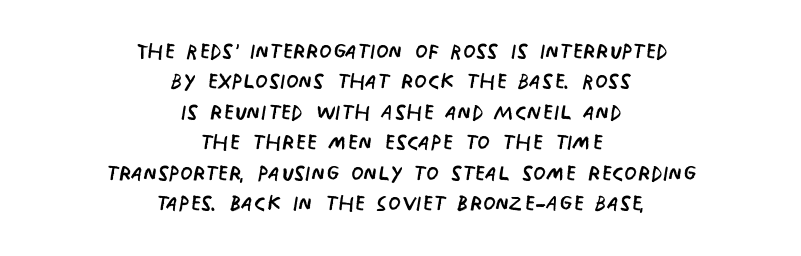
Q: Is the text bold? A: No.
Q: Is the typeface a serif or a sans-serif typeface? A: Sans-serif.
Q: Is the text underlined? A: No.
Q: How is the paragraph aligned? A: Centered.
Q: Is the spacing between letters normal or unusually wide? A: Normal.
Q: Is the spacing between lines tight, normal or loose? A: Tight.
Q: Width (condensed, normal, or wide)? A: Condensed.
Q: Stroke contrast? A: Low.
Q: x-height? A: Large.
Q: Monospaced? A: No.
